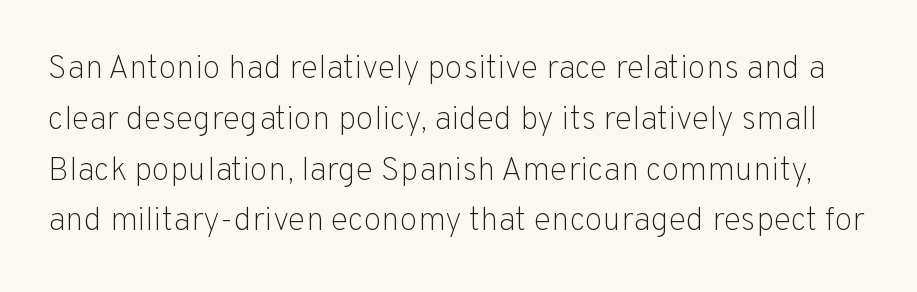
The image shows 33 px light sans-serif type, upright; set normal line spacing (1.54x), normal letter spacing, not underlined; low stroke contrast and a medium x-height.
